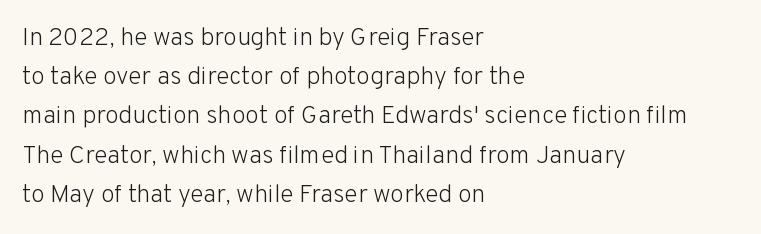
Q: Is the text bold? A: No.
Q: Is the text italic (slanted)? A: No, it is upright.
Q: Is the text underlined? A: No.
Q: How is the paragraph aligned? A: Left-aligned.
Q: Is the spacing between letters normal or unusually wide? A: Normal.
Q: Is the spacing between lines tight, normal or loose? A: Normal.
